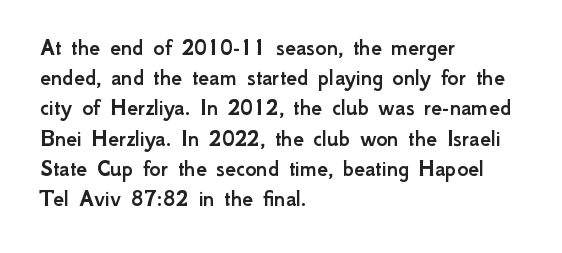
The image shows 24 px text type, upright; set left-aligned, normal line spacing (1.26x), normal letter spacing, not underlined.
